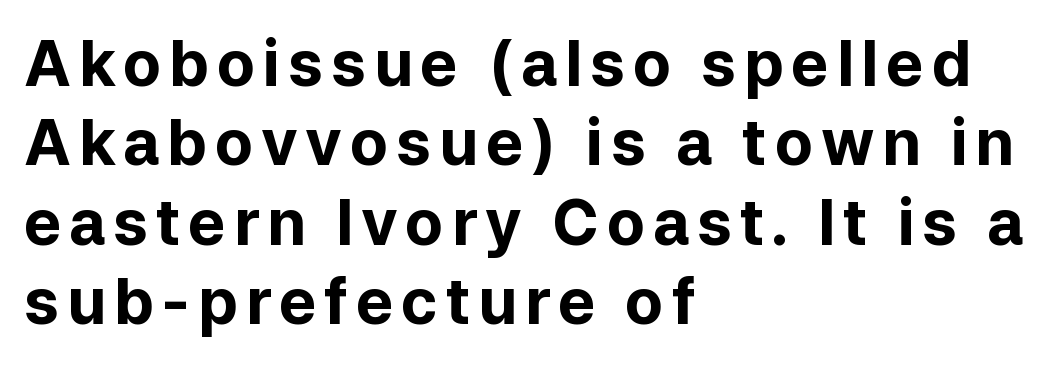
The image shows 63 px bold sans-serif type, upright; set left-aligned, normal line spacing (1.26x), not underlined; low stroke contrast and a medium x-height.
